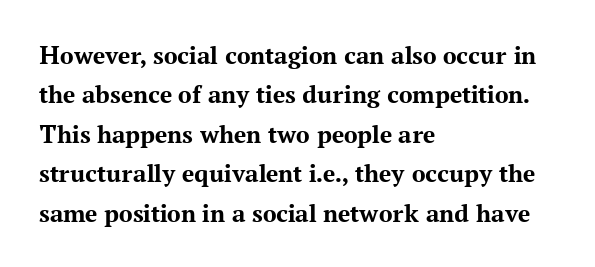
{"italic": "no", "bold": "yes", "underline": "no", "align": "left", "line_spacing": "normal", "line_spacing_ratio": 1.46, "letter_spacing": "normal", "letter_spacing_em": 0.0, "glyph_px": 27}
